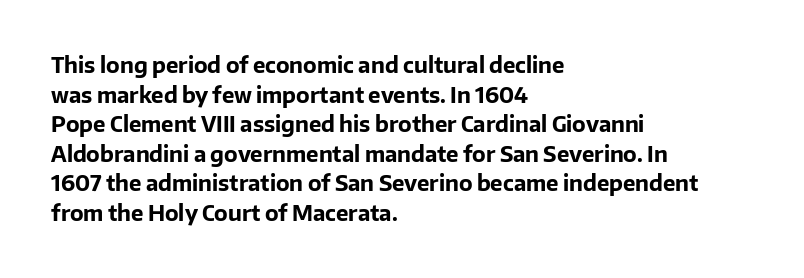
Q: Is the text bold? A: Yes.
Q: Is the text italic (slanted)? A: No, it is upright.
Q: Is the text underlined? A: No.
Q: How is the paragraph aligned? A: Left-aligned.
Q: Is the spacing between letters normal or unusually wide? A: Normal.
Q: Is the spacing between lines tight, normal or loose? A: Normal.
